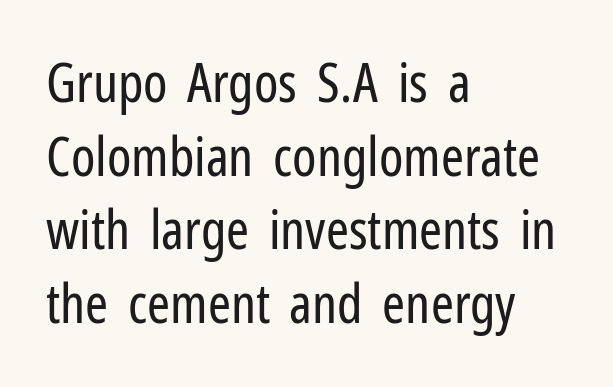
Does the type have serifs? No, each stem ends abruptly. Glyph-to-glyph distance matches everyday printed text. Has an underline been added? It has not. The letters advance in unequal steps, a hallmark of proportional type. Whoever set this chose a conventional vertical rhythm.
